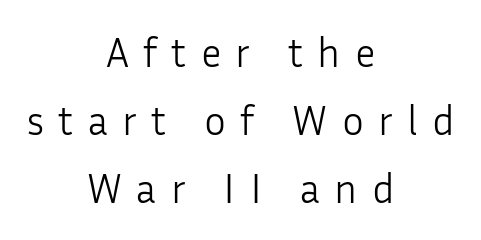
{"serif": "no", "italic": "no", "bold": "no", "weight": "light", "width": "normal", "stroke_contrast": "low", "x_height": "medium", "monospaced": "no", "underline": "no", "align": "center", "line_spacing": "normal", "line_spacing_ratio": 1.66, "letter_spacing": "wide", "letter_spacing_em": 0.35, "glyph_px": 41}
